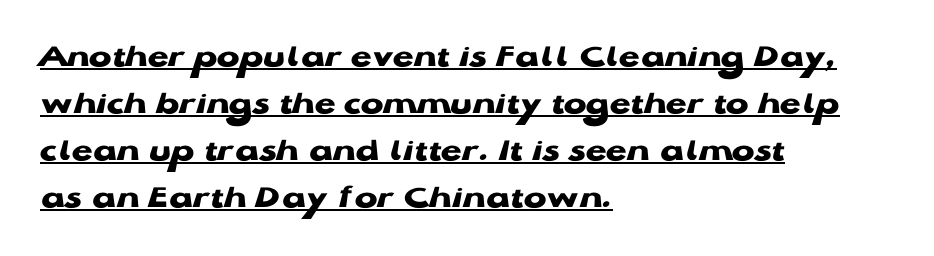
{"serif": "no", "italic": "no", "bold": "yes", "weight": "heavy", "width": "wide", "stroke_contrast": "low", "x_height": "medium", "monospaced": "no", "underline": "yes", "align": "left", "line_spacing": "normal", "line_spacing_ratio": 1.38, "letter_spacing": "normal", "letter_spacing_em": 0.0, "glyph_px": 34}
